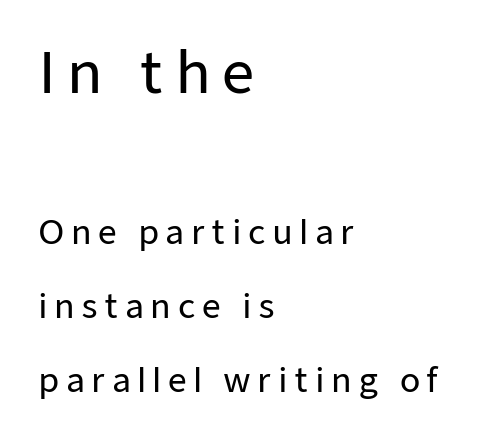
Q: Is the text italic (slanted)? A: No, it is upright.
Q: Is the typeface a serif or a sans-serif typeface? A: Sans-serif.
Q: Is the text underlined? A: No.
Q: How is the paragraph aligned? A: Left-aligned.
Q: Is the spacing between lines tight, normal or loose? A: Loose.
Q: Which block of text is set in a larger size, the first (top) or the second (bottom)? A: The first (top) one.
Q: Width (condensed, normal, or wide)? A: Normal.
Q: Stroke contrast? A: Low.
Q: x-height? A: Medium.
Q: Monospaced? A: No.
